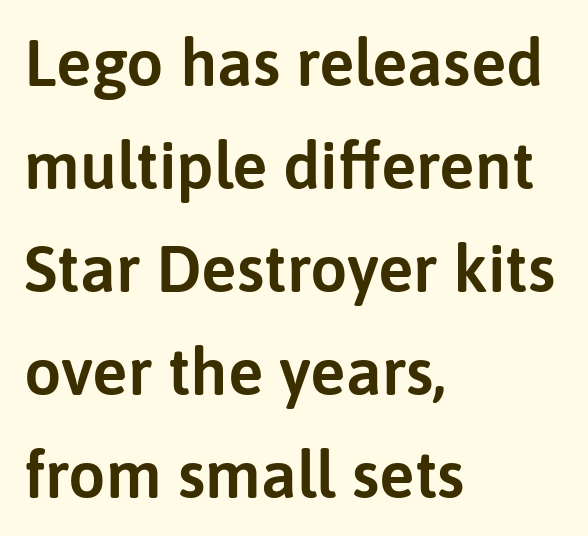
{"serif": "no", "italic": "no", "width": "normal", "stroke_contrast": "low", "x_height": "medium", "monospaced": "no", "underline": "no", "align": "left", "line_spacing": "normal", "line_spacing_ratio": 1.56, "letter_spacing": "normal", "letter_spacing_em": 0.0, "glyph_px": 66}
